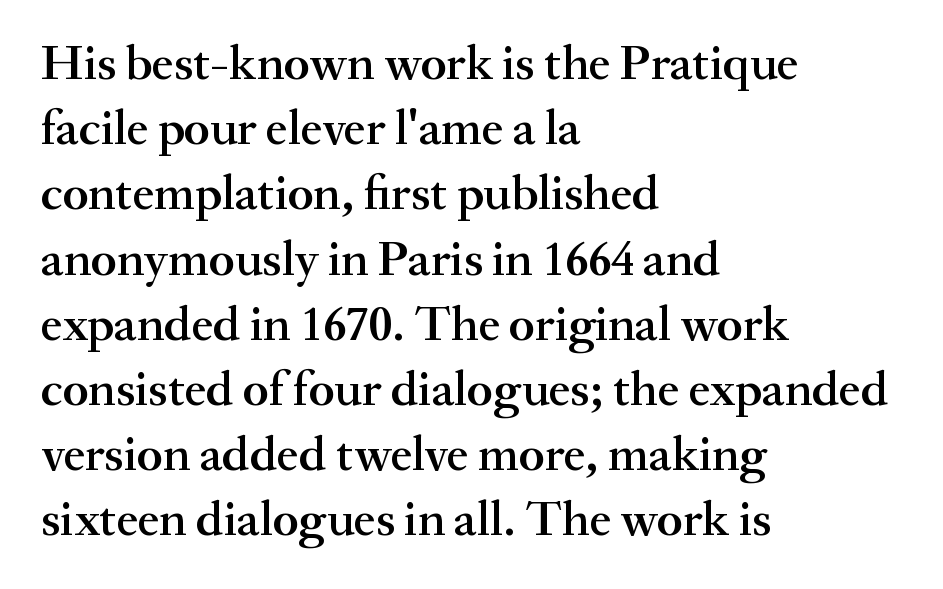
The image shows 49 px semibold serif type, upright; set left-aligned, normal line spacing (1.33x), normal letter spacing, not underlined; medium stroke contrast and a small x-height.
